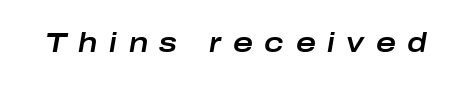
Q: Is the text italic (slanted)? A: Yes, it leans right by about 10 degrees.
Q: Is the text underlined? A: No.
Q: Is the spacing between letters normal or unusually wide? A: Unusually wide.
